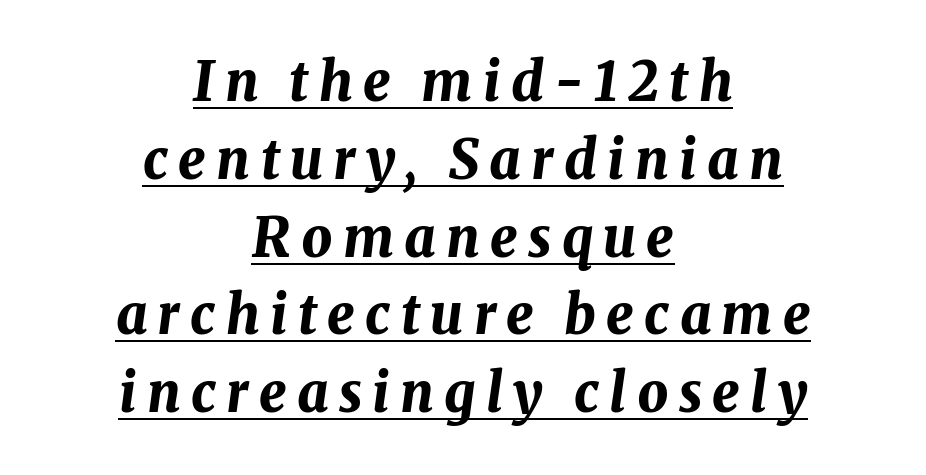
Q: Is the text bold? A: Yes.
Q: Is the text italic (slanted)? A: Yes, it leans right by about 8 degrees.
Q: Is the text underlined? A: Yes.
Q: How is the paragraph aligned? A: Centered.
Q: Is the spacing between lines tight, normal or loose? A: Normal.
Q: Width (condensed, normal, or wide)? A: Normal.
Q: Stroke contrast? A: Medium.
Q: x-height? A: Medium.
Q: Monospaced? A: No.
